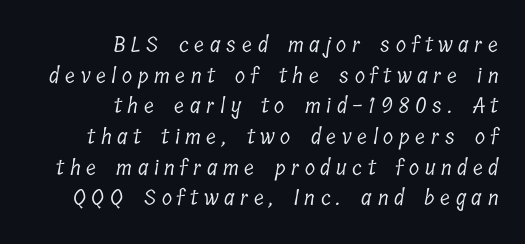
The rows are spaced the way most documents space them. The compositor pushed each line to the right boundary. The area under the type is left untouched. Look at the tracking — it's clearly loosened, letters drifting apart. Compared with a typical body face, this is equally light or lighter still.
